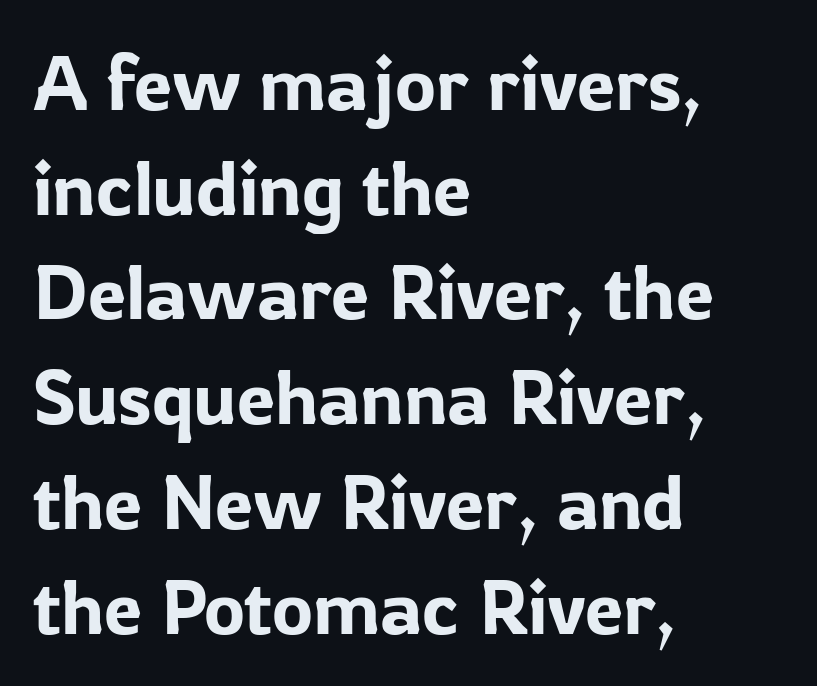
Q: Is the text italic (slanted)? A: No, it is upright.
Q: Is the typeface a serif or a sans-serif typeface? A: Sans-serif.
Q: Is the text underlined? A: No.
Q: How is the paragraph aligned? A: Left-aligned.
Q: Is the spacing between letters normal or unusually wide? A: Normal.
Q: Is the spacing between lines tight, normal or loose? A: Normal.
Q: Width (condensed, normal, or wide)? A: Normal.
Q: Stroke contrast? A: Low.
Q: x-height? A: Medium.
Q: Monospaced? A: No.
